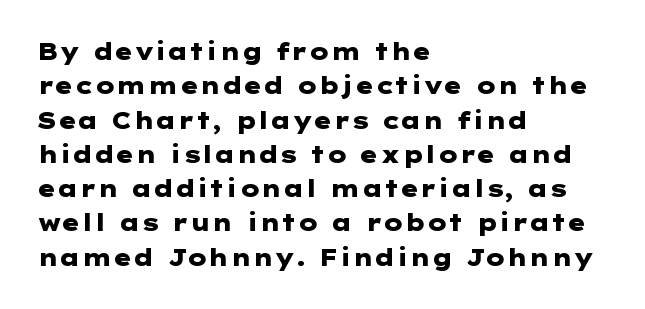
Q: Is the text bold? A: Yes.
Q: Is the text italic (slanted)? A: No, it is upright.
Q: Is the text underlined? A: No.
Q: How is the paragraph aligned? A: Left-aligned.
Q: Is the spacing between letters normal or unusually wide? A: Normal.
Q: Is the spacing between lines tight, normal or loose? A: Normal.
